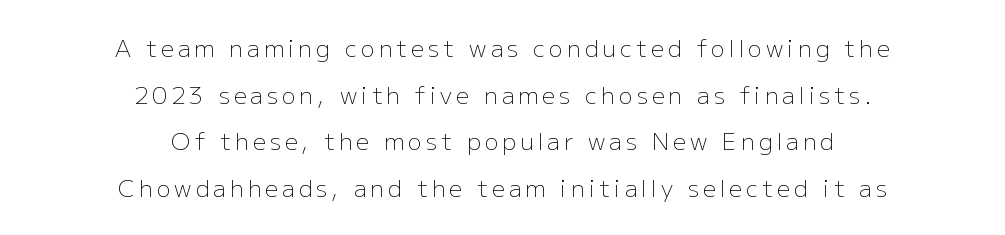
The image shows 23 px text type, upright; set centered, loose line spacing (2.03x), not underlined.
